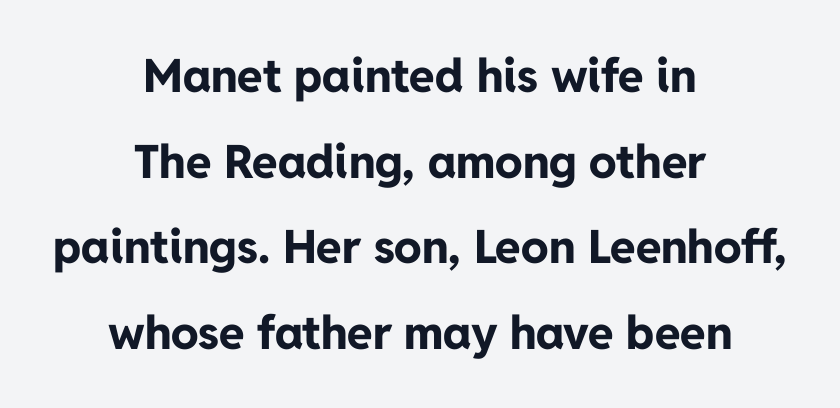
You could not count columns in this text — the font is proportionally spaced. On the weight axis this lands at bold, roughly 700. Nothing sits at the stroke ends, so this counts as sans-serif. Short and long lines alike share a common midpoint. How are the letters spaced? Ordinarily, with no added tracking. Any mark beneath the type? The region is blank.
